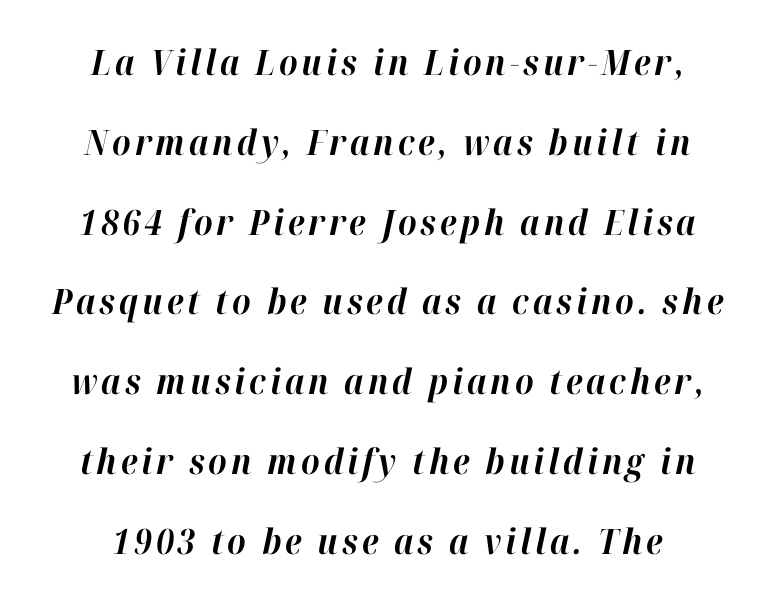
The image shows 35 px bold type, italic (leaning right); set centered, loose line spacing (2.28x), not underlined; high stroke contrast and a medium x-height.
